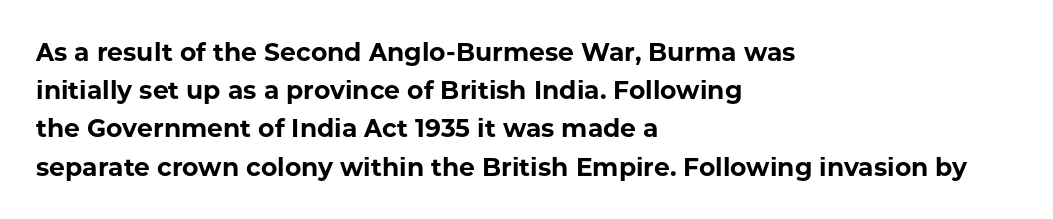
Lines of text with bare space underneath. Quick note: interline space is typical. The line texture is even and compact thanks to regular tracking. The letters stand straight up with perfectly vertical stems. I'd describe the lettering as bold — thick and assertive.
